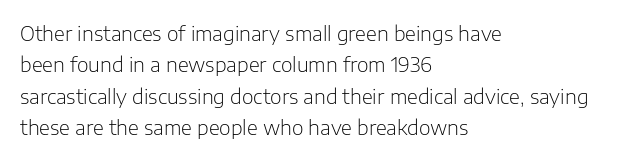
{"italic": "no", "bold": "no", "underline": "no", "align": "left", "line_spacing": "normal", "line_spacing_ratio": 1.57, "letter_spacing": "normal", "letter_spacing_em": 0.0, "glyph_px": 20}
